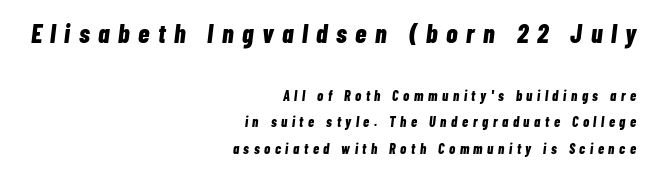
A clean baseline with only descenders dipping below it. The earlier block is typeset at a bigger size than the later block. A full-strength bold gives these letters their thick strokes. The passage shown leans; its letterforms are oblique. These lines have a slow, spaced-out rhythm from letter to letter. Does the copy run flush right? Yes — the right margin is perfectly even.
